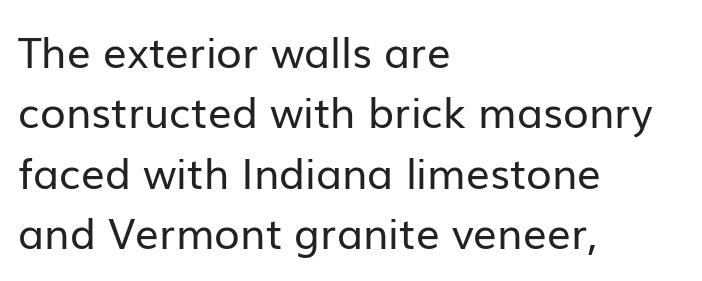
Q: Is the text bold? A: No.
Q: Is the text italic (slanted)? A: No, it is upright.
Q: Is the typeface a serif or a sans-serif typeface? A: Sans-serif.
Q: Is the text underlined? A: No.
Q: How is the paragraph aligned? A: Left-aligned.
Q: Is the spacing between letters normal or unusually wide? A: Normal.
Q: Is the spacing between lines tight, normal or loose? A: Normal.
Q: Width (condensed, normal, or wide)? A: Normal.
Q: Stroke contrast? A: Low.
Q: x-height? A: Medium.
Q: Monospaced? A: No.
